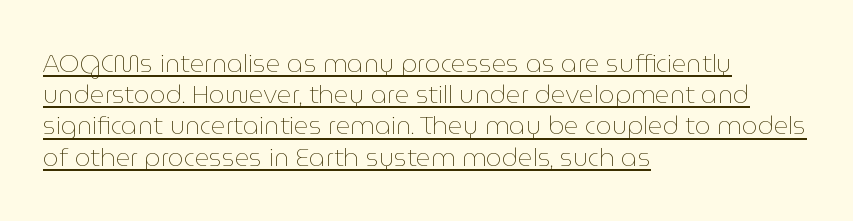
{"italic": "no", "bold": "no", "underline": "yes", "align": "left", "line_spacing": "normal", "line_spacing_ratio": 1.25, "letter_spacing": "normal", "letter_spacing_em": 0.0, "glyph_px": 25}
